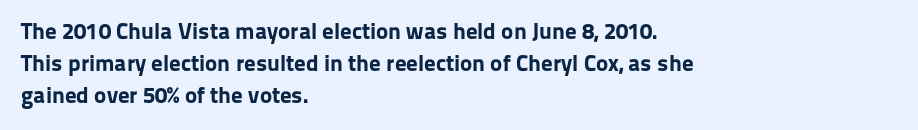
The image shows 23 px bold type, upright; set left-aligned, normal line spacing (1.39x), normal letter spacing, not underlined.
